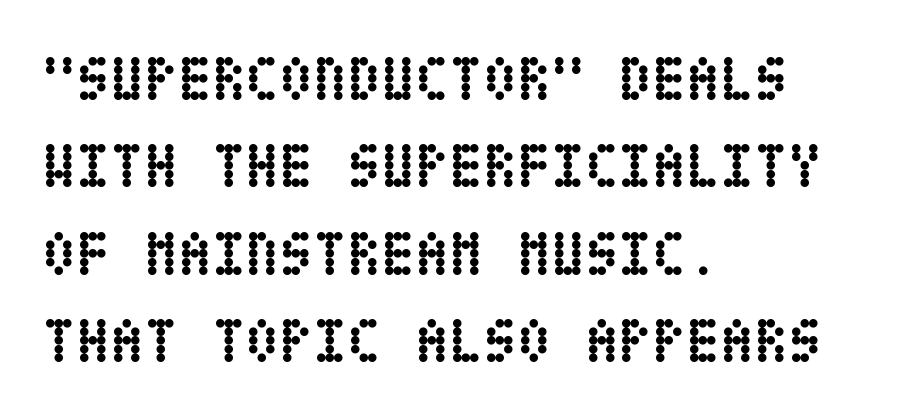
Q: Is the text bold? A: Yes.
Q: Is the text italic (slanted)? A: No, it is upright.
Q: Is the text underlined? A: No.
Q: How is the paragraph aligned? A: Left-aligned.
Q: Is the spacing between letters normal or unusually wide? A: Normal.
Q: Is the spacing between lines tight, normal or loose? A: Normal.
Q: Width (condensed, normal, or wide)? A: Condensed.
Q: Stroke contrast? A: Low.
Q: x-height? A: Large.
